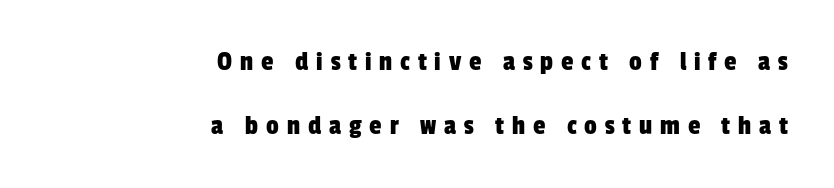
The image shows 28 px condensed sans-serif type; set right-aligned, loose line spacing (2.27x), unusually wide letter spacing (+0.28 em), not underlined; low stroke contrast and a medium x-height.
